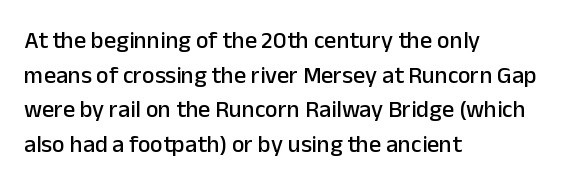
The compositor pushed each line to the left boundary. Compared with typical paragraphs, the rows here are spaced about the same. Here the glyphs are tracked normally, forming tight word shapes. Check the space under the baseline: it is left empty. You can tell it's not italic because the verticals are truly vertical.
